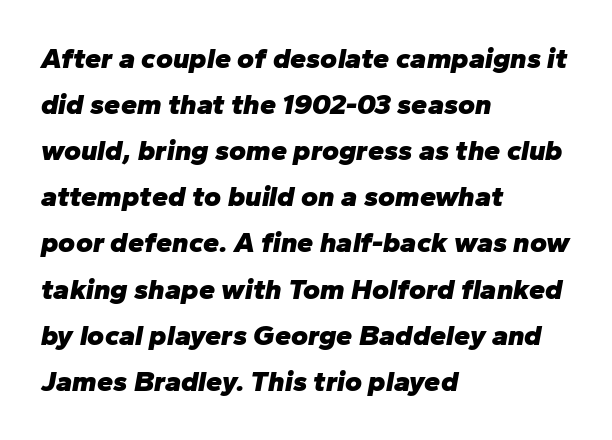
The passage shown is typed in a proportional face where columns would drift. A student would call this left alignment; a typographer would say flush left, rag right. The sample has been set heavy, in full bold. The space beneath each line is pristine and unruled. Letter spacing: default. Is the type slanted? Yes — the strokes lean at a clear angle.
